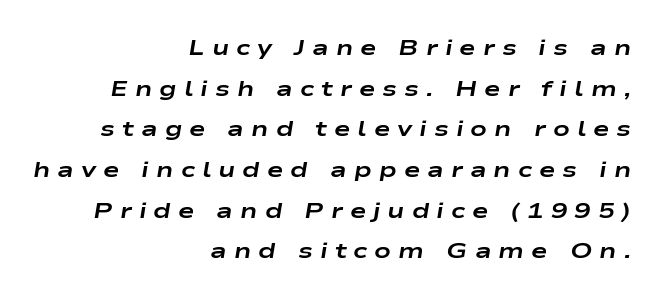
{"italic": "yes", "lean": "right", "slant_degrees": 9, "bold": "yes", "underline": "no", "align": "right", "line_spacing_ratio": 1.85, "letter_spacing": "wide", "letter_spacing_em": 0.32, "glyph_px": 22}
